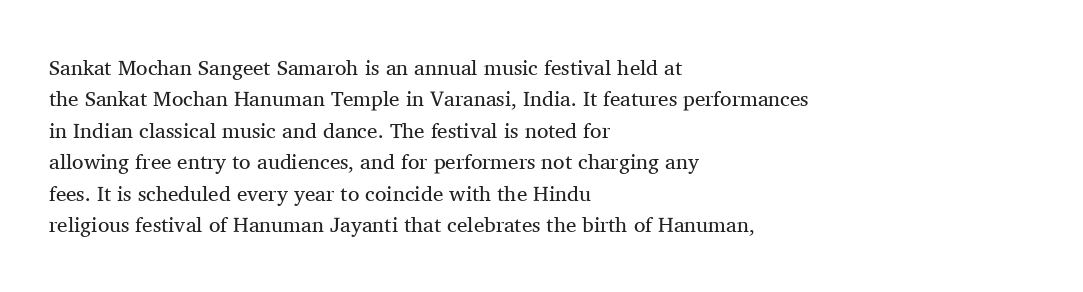
The image shows 21 px text type, upright; set left-aligned, normal line spacing (1.5x), normal letter spacing, not underlined.
